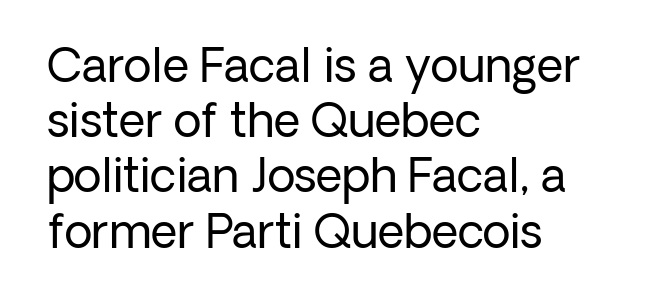
The image shows 46 px regular-weight sans-serif type, upright; set left-aligned, line spacing 1.2x, normal letter spacing, not underlined; low stroke contrast and a medium x-height.
